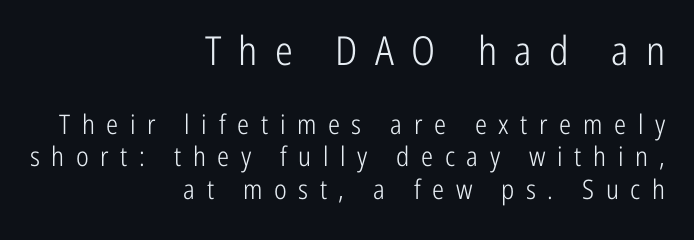
Q: Is the text bold? A: No.
Q: Is the text italic (slanted)? A: No, it is upright.
Q: Is the typeface a serif or a sans-serif typeface? A: Sans-serif.
Q: Is the text underlined? A: No.
Q: How is the paragraph aligned? A: Right-aligned.
Q: Is the spacing between letters normal or unusually wide? A: Unusually wide.
Q: Which block of text is set in a larger size, the first (top) or the second (bottom)? A: The first (top) one.
Q: Width (condensed, normal, or wide)? A: Condensed.
Q: Stroke contrast? A: Low.
Q: x-height? A: Medium.
Q: Monospaced? A: No.
